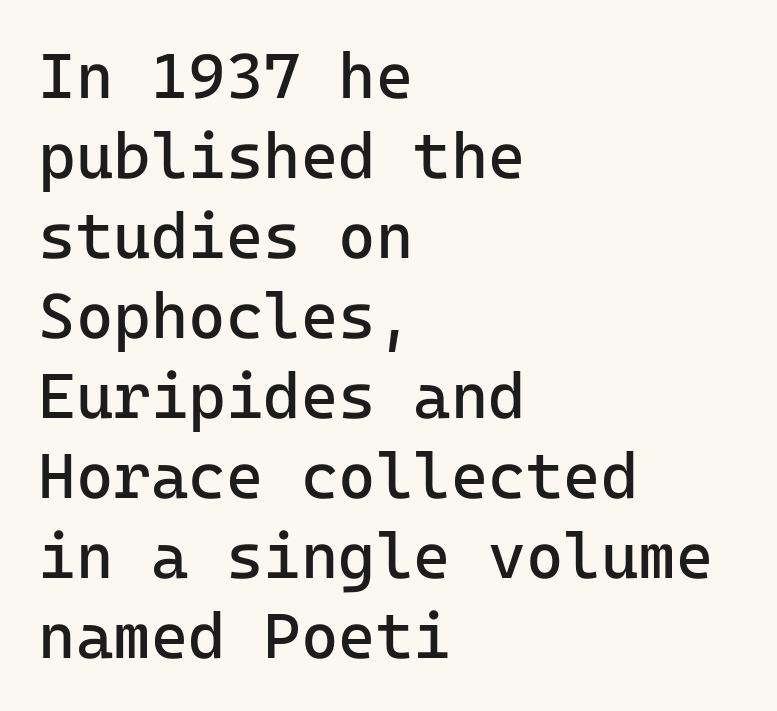
{"serif": "no", "italic": "no", "bold": "no", "weight": "regular", "width": "normal", "stroke_contrast": "low", "x_height": "medium", "underline": "no", "align": "left", "line_spacing": "normal", "line_spacing_ratio": 1.25, "letter_spacing": "normal", "letter_spacing_em": 0.0, "glyph_px": 64}
